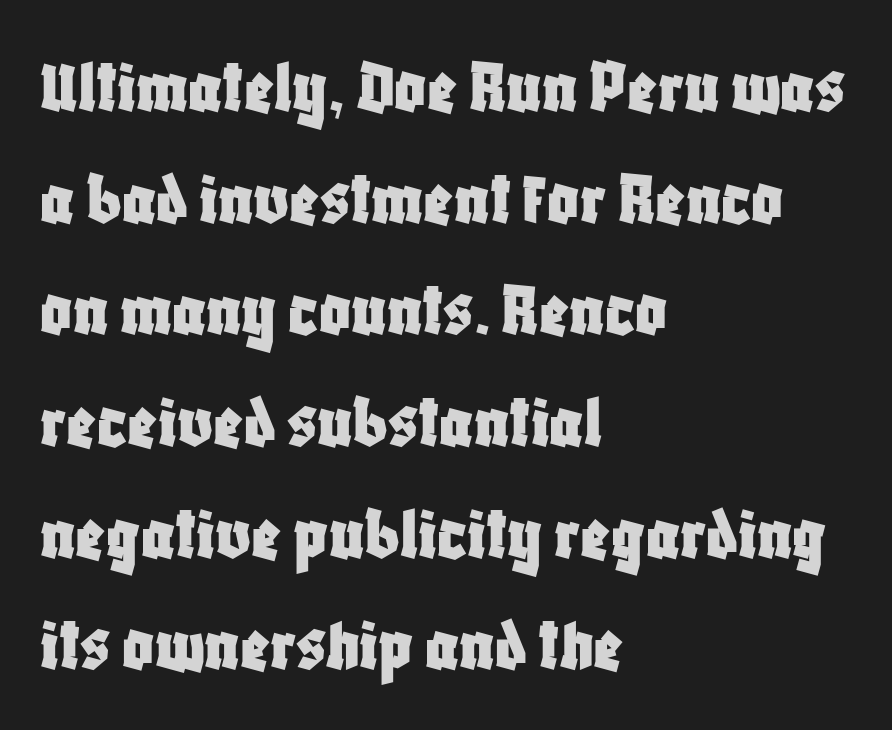
The image shows 77 px condensed sans-serif type, upright; set left-aligned, normal line spacing (1.45x), normal letter spacing, not underlined; low stroke contrast and a large x-height.
